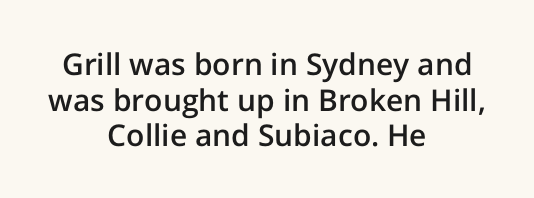
Letterform terminals end flat and unadorned throughout the passage. Tall strokes in this sample are plumb rather than angled. The lines are quadded center. Students, note that the glyphs here touch the page at normal intervals.
